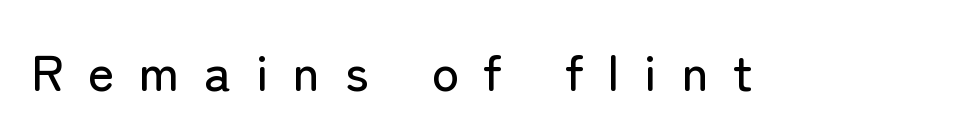
The letterforms stand isolated, each surrounded by extra space. Check where the strokes stop: nothing finishes them off — pure sans. The passage shown is not underscored anywhere. This is the regular roman posture of the typeface. The rendering uses natural spacing where letterforms have individual widths.
